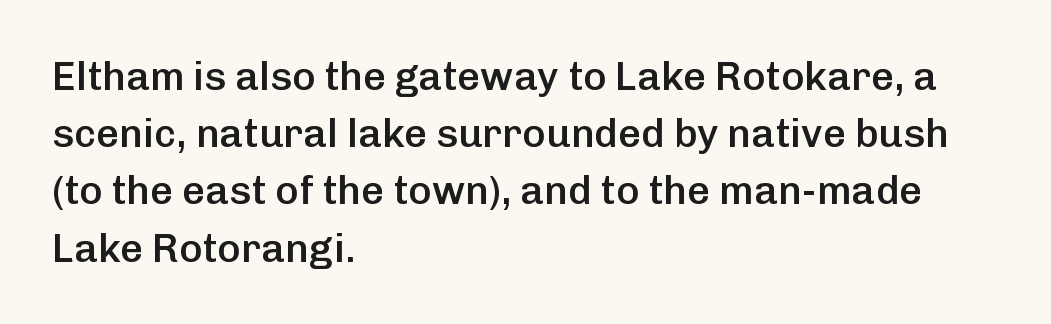
This is moderately heavy type, rendered in semibold. Check the space under the baseline: it is left empty. These lines are rendered in a variable-pitch font. A typesetter would call this zero additional tracking. If you drew a ruler down the left edge, every line would touch it.
